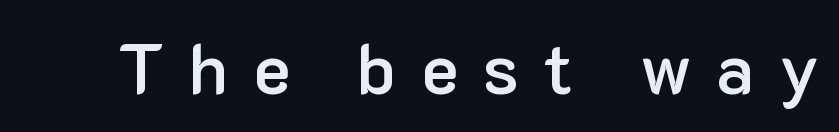
The letterforms stand isolated, each surrounded by extra space. This sample has the flowing, uneven cadence of proportional lettering. These lines were composed using upright roman letters. Type style note: lacks serifs. These words are printed semibold, heavier than regular yet not bold. Just letters on the line, the space beneath them empty.
